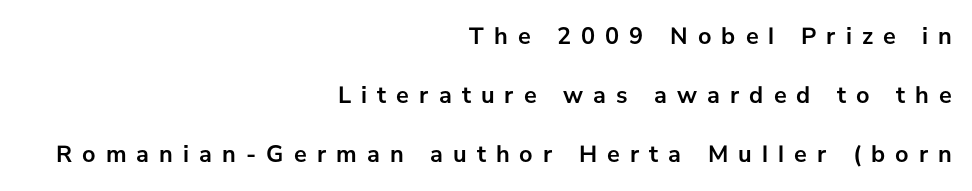
What weight is shown? A full bold with thick strokes. The rag falls on the left side of this text block. Is the letter spacing exaggerated? Yes — the characters are pushed far apart. A bare baseline throughout the passage. No italicization has been applied; the sample stays upright. Regarding leading, the lines here are spaced well apart.
